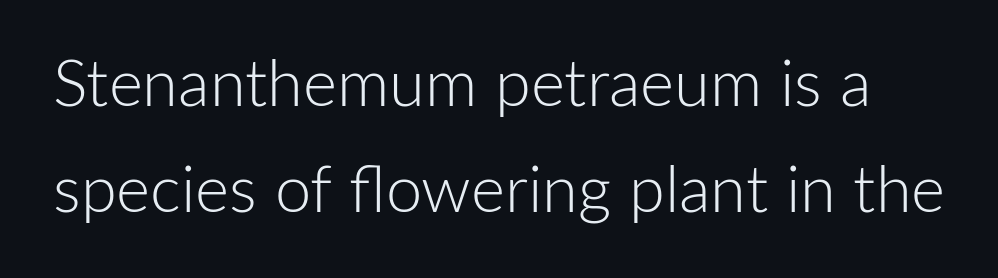
Q: Is the text bold? A: No.
Q: Is the text italic (slanted)? A: No, it is upright.
Q: Is the typeface a serif or a sans-serif typeface? A: Sans-serif.
Q: Is the text underlined? A: No.
Q: Is the spacing between letters normal or unusually wide? A: Normal.
Q: Is the spacing between lines tight, normal or loose? A: Normal.
Q: Width (condensed, normal, or wide)? A: Normal.
Q: Stroke contrast? A: Low.
Q: x-height? A: Medium.
Q: Monospaced? A: No.
